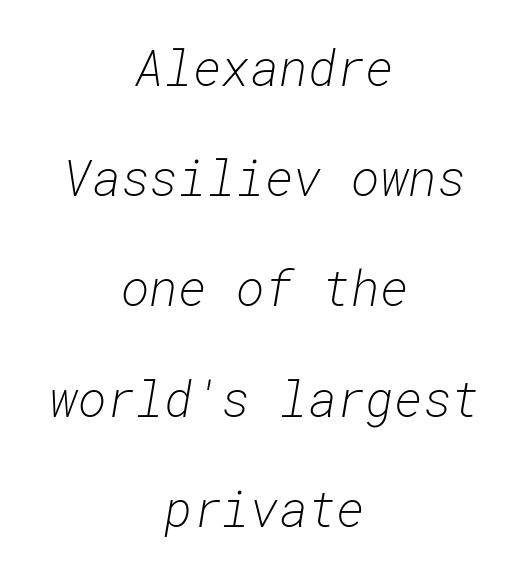
Q: Is the text bold? A: No.
Q: Is the text italic (slanted)? A: Yes, it leans right by about 10 degrees.
Q: Is the text underlined? A: No.
Q: How is the paragraph aligned? A: Centered.
Q: Is the spacing between letters normal or unusually wide? A: Normal.
Q: Is the spacing between lines tight, normal or loose? A: Loose.
Q: Width (condensed, normal, or wide)? A: Normal.
Q: Stroke contrast? A: Low.
Q: x-height? A: Medium.
Q: Monospaced? A: Yes.
